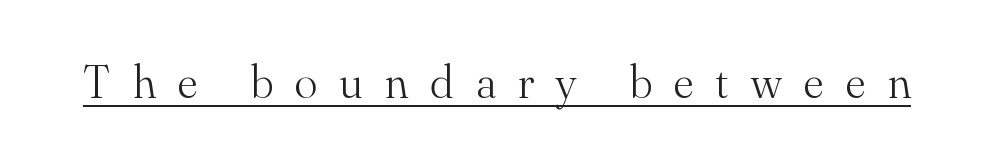
These glyphs show unthickened strokes, regular width or finer. Each letter keeps its own natural width here, so spacing adapts to shape. You can tell it's not italic because the verticals are truly vertical. Letterform terminals end in serifs throughout the passage.
